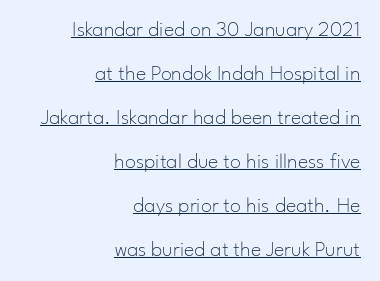
Q: Is the text bold? A: No.
Q: Is the text italic (slanted)? A: No, it is upright.
Q: Is the text underlined? A: Yes.
Q: How is the paragraph aligned? A: Right-aligned.
Q: Is the spacing between letters normal or unusually wide? A: Normal.
Q: Is the spacing between lines tight, normal or loose? A: Loose.
